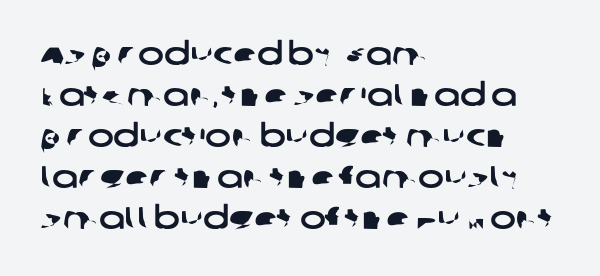
{"serif": "no", "width": "wide", "stroke_contrast": "low", "x_height": "large", "monospaced": "no", "underline": "no", "align": "left", "line_spacing": "normal", "line_spacing_ratio": 1.32, "letter_spacing": "normal", "letter_spacing_em": 0.0, "glyph_px": 31}
